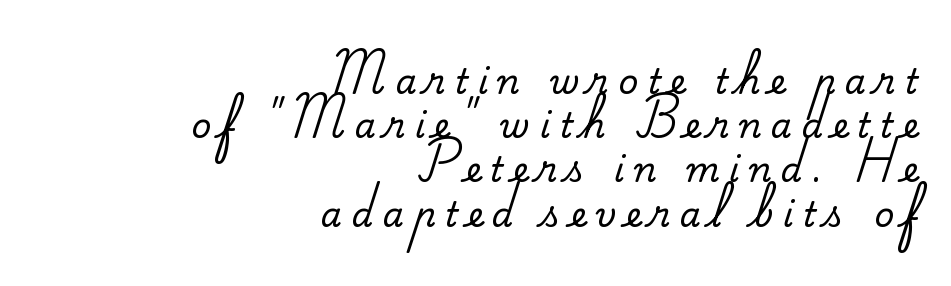
Classification — serif. In terms of leading, this rendering sits right in the middle. The ragged edge is on the left, which tells us the setting is flush right. Note the varied advance widths — an 'i' is clearly narrower than an 'm'.
